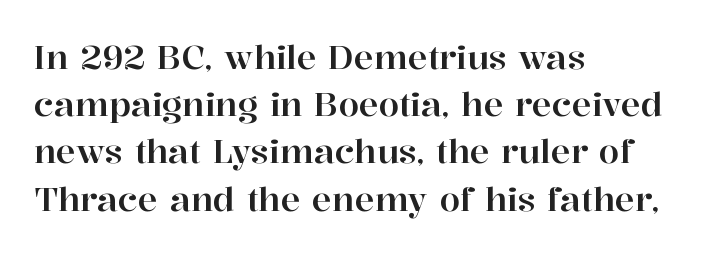
{"serif": "yes", "italic": "no", "width": "normal", "stroke_contrast": "high", "x_height": "medium", "monospaced": "no", "underline": "no", "align": "left", "line_spacing": "normal", "line_spacing_ratio": 1.43, "letter_spacing": "normal", "letter_spacing_em": 0.0, "glyph_px": 33}
